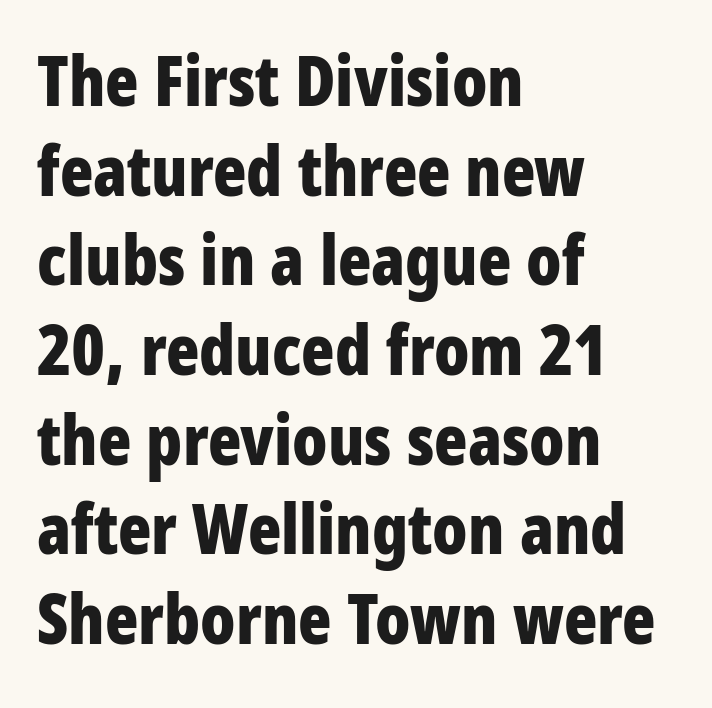
The image shows 69 px bold, condensed sans-serif type, upright; set left-aligned, normal line spacing (1.3x), normal letter spacing, not underlined; low stroke contrast and a large x-height.
